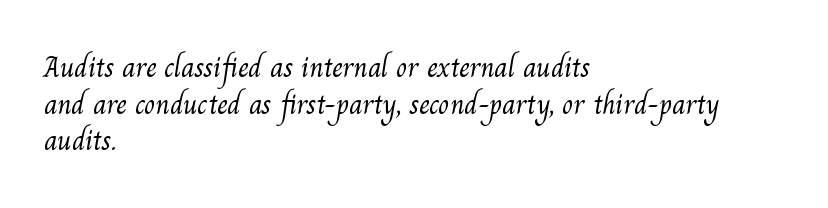
The image shows 29 px light serif type; set left-aligned, normal line spacing (1.26x), normal letter spacing, not underlined; medium stroke contrast and a small x-height.
